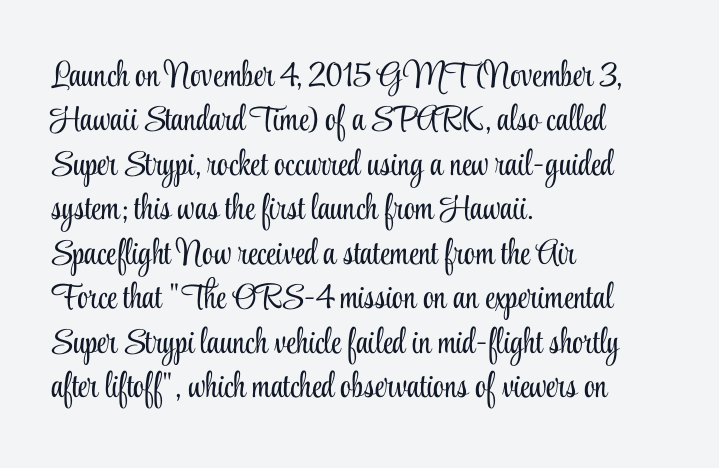
No extra ink here — the face is not bold. Letter spacing: default. Serif or sans? Serif — the stroke terminals have little feet.
